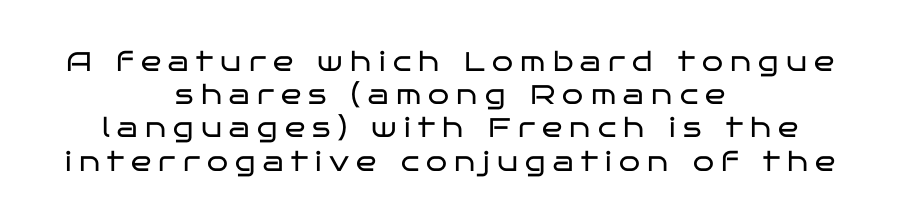
How are the letters spaced? Widely, with obvious added tracking. Check the space under the baseline: it is left empty. Both edges are ragged and mirror each other, which tells us the setting is centered. This reads as an unemphasized weight, regular at the heaviest.
